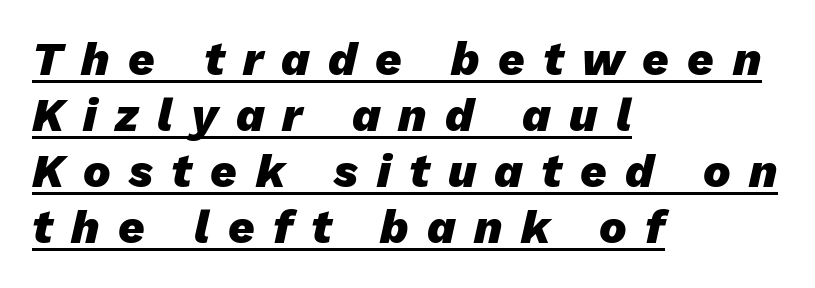
Q: Is the text bold? A: Yes.
Q: Is the text italic (slanted)? A: Yes, it leans right by about 13 degrees.
Q: Is the text underlined? A: Yes.
Q: How is the paragraph aligned? A: Left-aligned.
Q: Is the spacing between letters normal or unusually wide? A: Unusually wide.
Q: Width (condensed, normal, or wide)? A: Normal.
Q: Stroke contrast? A: Low.
Q: x-height? A: Medium.
Q: Monospaced? A: No.
